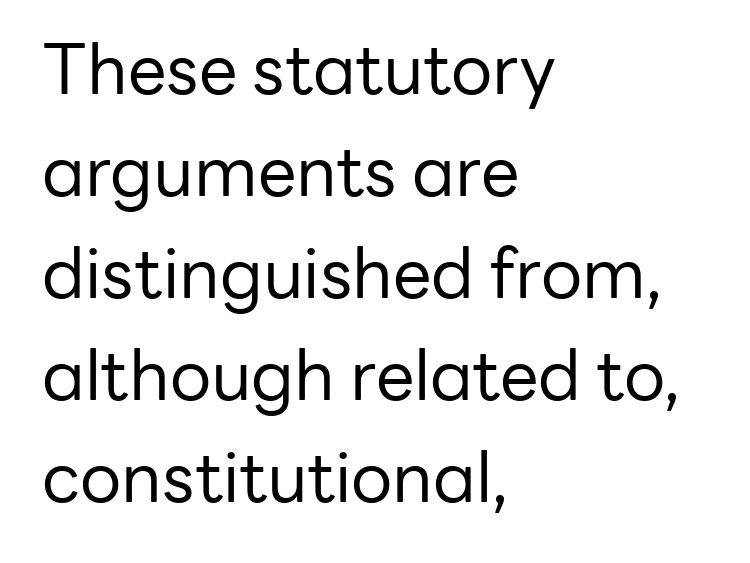
Q: Is the text bold? A: No.
Q: Is the text italic (slanted)? A: No, it is upright.
Q: Is the typeface a serif or a sans-serif typeface? A: Sans-serif.
Q: Is the text underlined? A: No.
Q: How is the paragraph aligned? A: Left-aligned.
Q: Is the spacing between letters normal or unusually wide? A: Normal.
Q: Is the spacing between lines tight, normal or loose? A: Normal.
Q: Width (condensed, normal, or wide)? A: Normal.
Q: Stroke contrast? A: Low.
Q: x-height? A: Medium.
Q: Monospaced? A: No.
